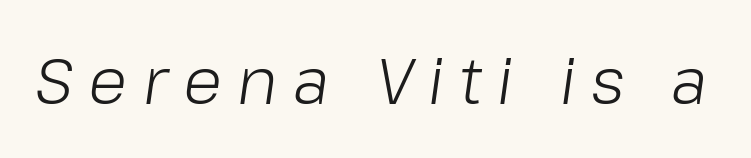
The image shows 64 px light type, italic (leaning right); set unusually wide letter spacing (+0.24 em), not underlined; low stroke contrast and a medium x-height.
